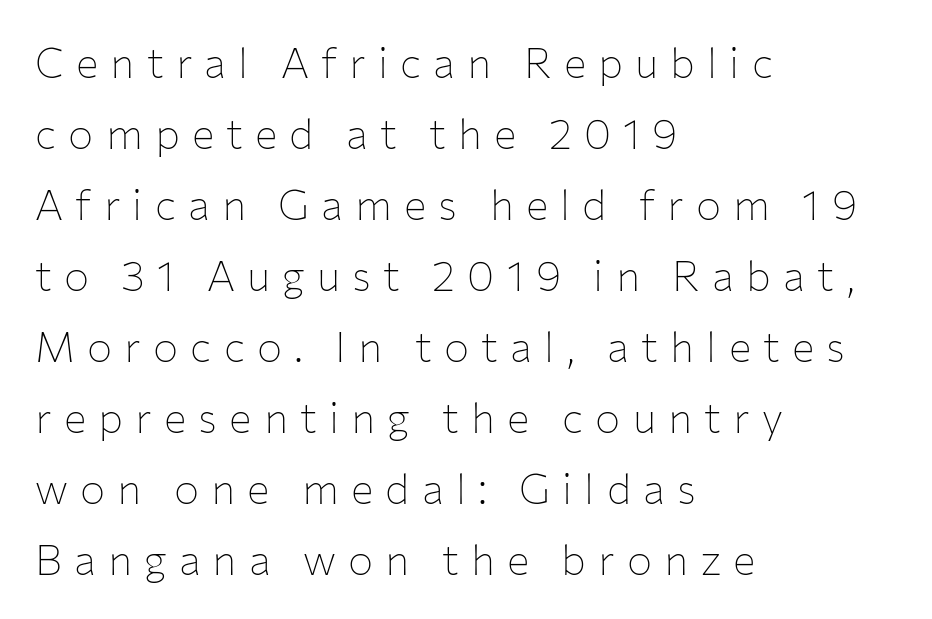
{"serif": "no", "italic": "no", "bold": "no", "weight": "thin", "width": "normal", "stroke_contrast": "low", "x_height": "medium", "monospaced": "no", "underline": "no", "align": "left", "line_spacing": "normal", "line_spacing_ratio": 1.69, "letter_spacing": "wide", "letter_spacing_em": 0.29, "glyph_px": 42}
